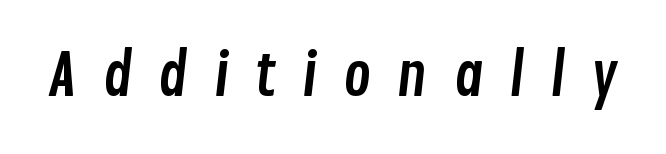
The image shows 59 px condensed sans-serif type; set unusually wide letter spacing (+0.43 em), not underlined; low stroke contrast and a medium x-height.
